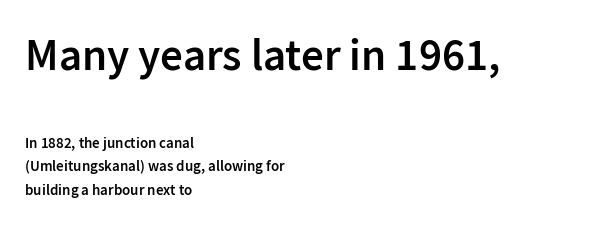
Nobody drew a line under any word here. The lines are quadded left. Does the weight exceed regular? Yes, but only to semibold. Looks like regular typesetting: each glyph gets only the width it needs.
